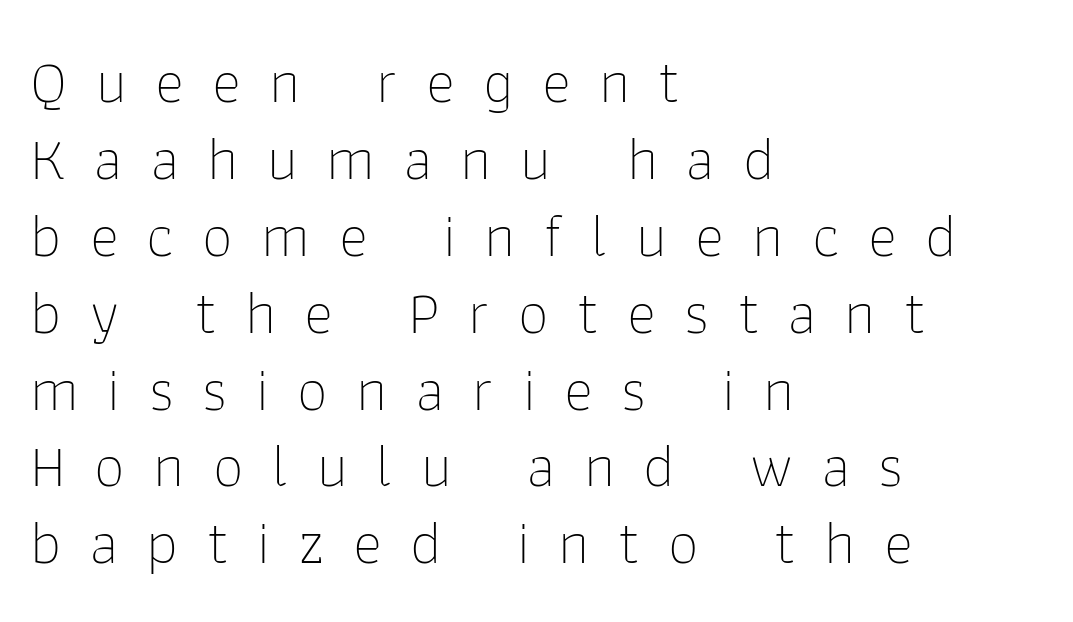
The image shows 62 px thin sans-serif type, upright; set left-aligned, line spacing 1.24x, unusually wide letter spacing (+0.46 em), not underlined; low stroke contrast and a medium x-height.
